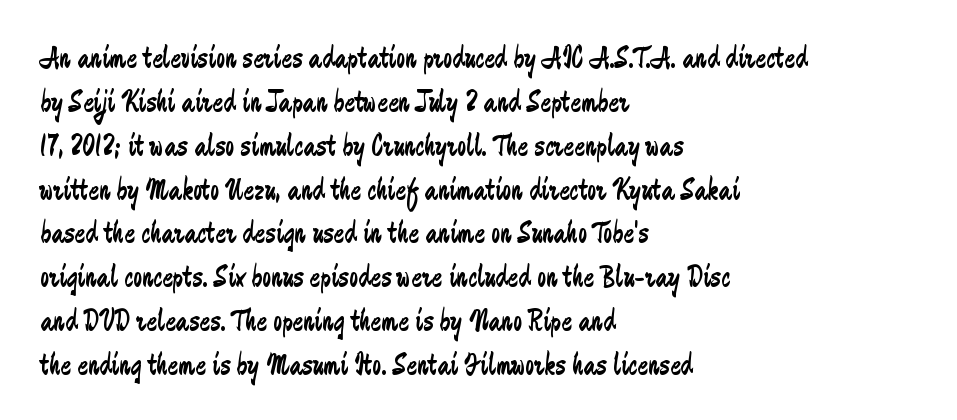
{"serif": "no", "bold": "no", "weight": "regular", "width": "condensed", "stroke_contrast": "low", "x_height": "medium", "monospaced": "no", "underline": "no", "align": "left", "line_spacing": "normal", "line_spacing_ratio": 1.37, "letter_spacing": "normal", "letter_spacing_em": 0.0, "glyph_px": 32}
